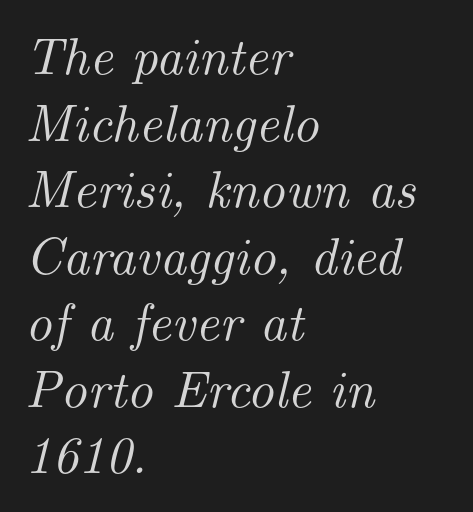
The image shows 52 px serif type, italic (leaning right); set left-aligned, normal line spacing (1.28x), normal letter spacing, not underlined; medium stroke contrast and a small x-height.
